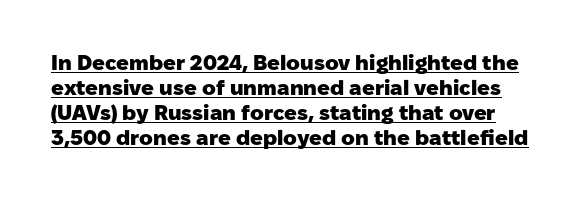
{"italic": "no", "bold": "yes", "underline": "yes", "line_spacing_ratio": 1.19, "letter_spacing": "normal", "letter_spacing_em": 0.0, "glyph_px": 21}
